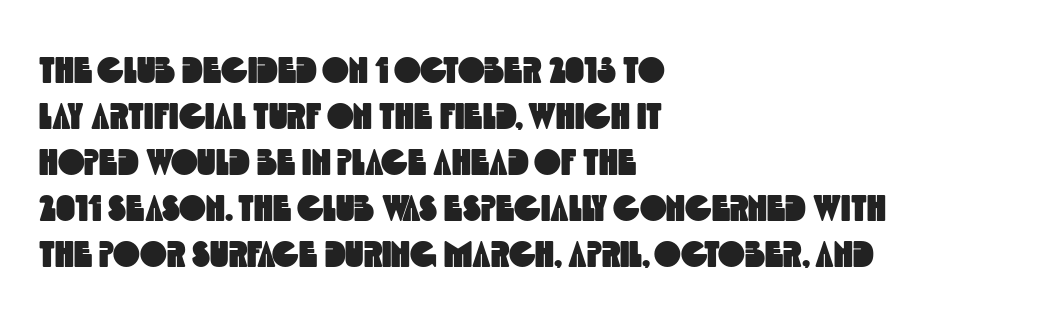
Quick note: underline off. Observe the absence of serifs on each vertical stroke in this sample. Horizontal alignment here is leftward, the default for most running prose. The rendering uses a moderate line-height, typical for paragraphs. These lines are rendered in a variable-pitch font. This sample uses plain, unmodified letter spacing.
